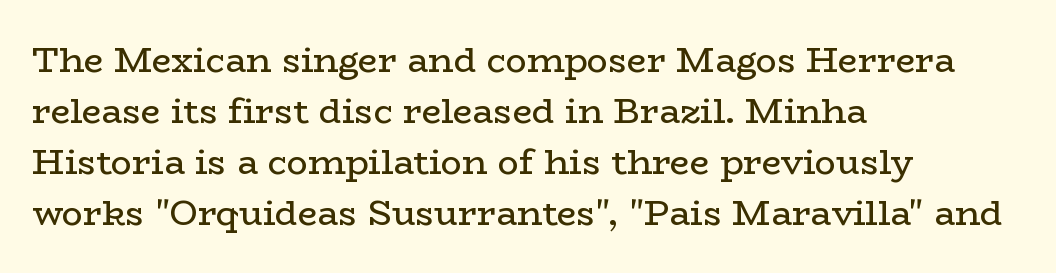
The specimen omits any rule beneath the text block's lines. Typeset ragged right — the left edge is the straight one. Bold? No — there's no thickening of the strokes. The specimen reads as upright at a glance. Letterform terminals end in serifs throughout the passage. The rendering keeps characters at their native spacing.
